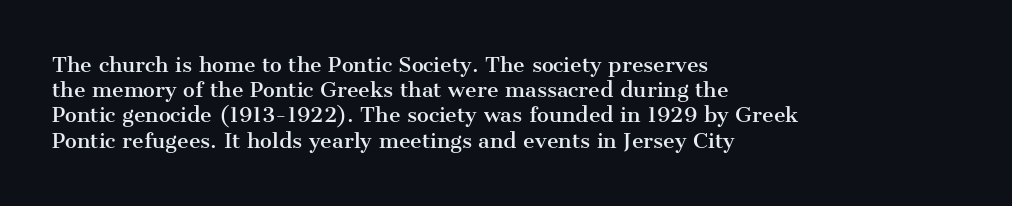
These lines keep a tight, regular rhythm from letter to letter. Successive baselines arrive at the customary interval. Unmarked baselines from the first word to the last. Casual observation: everything's shoved over to the left. This sample uses an upright cut, with every glyph sitting square on the baseline.
